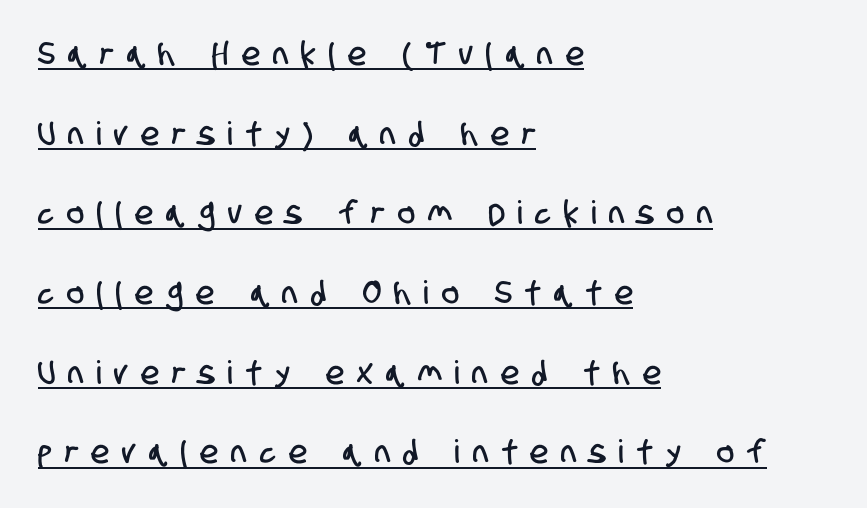
Q: Is the typeface a serif or a sans-serif typeface? A: Sans-serif.
Q: Is the text underlined? A: Yes.
Q: How is the paragraph aligned? A: Left-aligned.
Q: Is the spacing between letters normal or unusually wide? A: Unusually wide.
Q: Is the spacing between lines tight, normal or loose? A: Loose.
Q: Width (condensed, normal, or wide)? A: Condensed.
Q: Stroke contrast? A: Low.
Q: x-height? A: Large.
Q: Monospaced? A: No.
